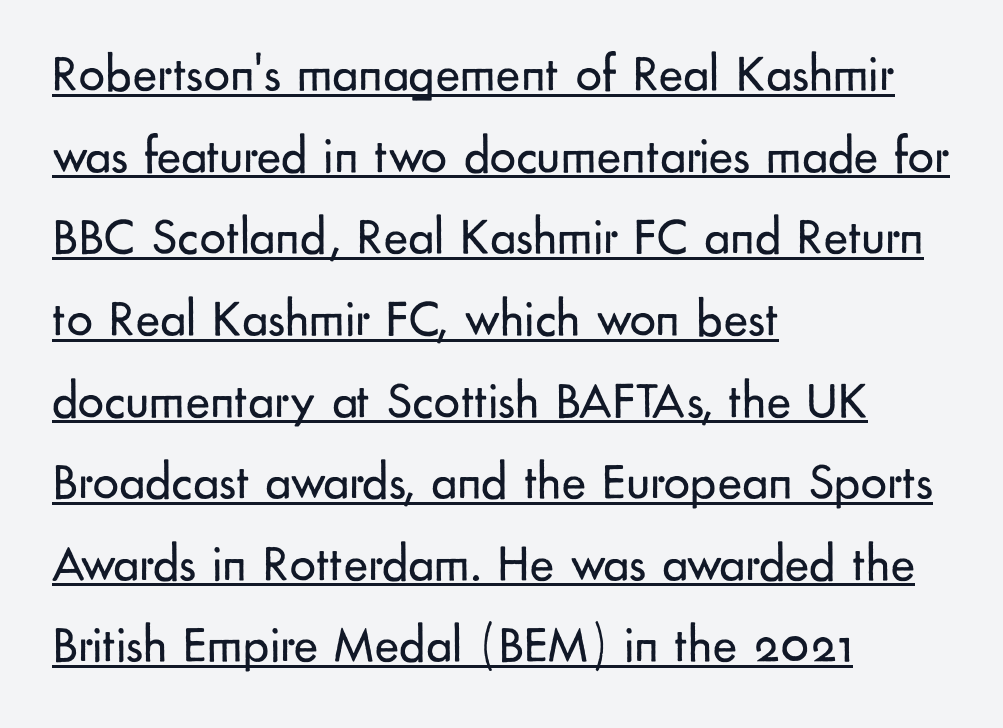
Rows of type keep a routine distance in the vertical direction. Layout note: lines flush left. Font category for this specimen: sans-serif. Caption: lettering with a line underneath. This sample has the flowing, uneven cadence of proportional lettering.
